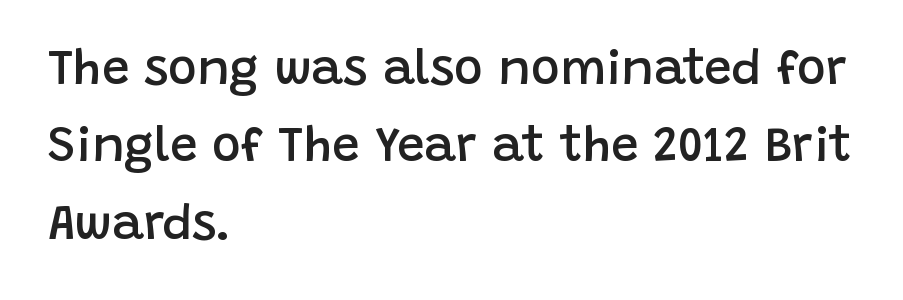
{"serif": "no", "italic": "no", "bold": "semi", "weight": "semibold", "width": "normal", "stroke_contrast": "low", "x_height": "large", "monospaced": "no", "underline": "no", "align": "left", "line_spacing": "normal", "line_spacing_ratio": 1.58, "letter_spacing": "normal", "letter_spacing_em": 0.0, "glyph_px": 49}
